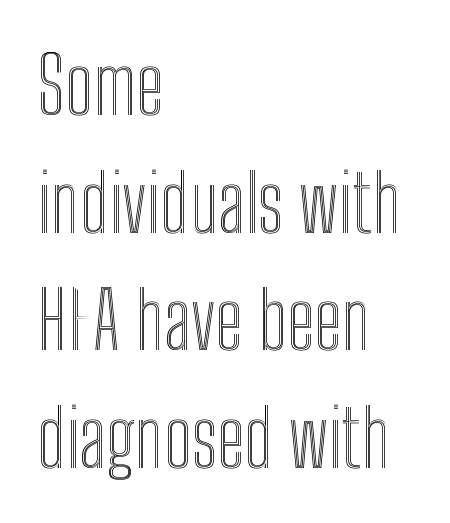
Q: Is the text italic (slanted)? A: No, it is upright.
Q: Is the text underlined? A: No.
Q: How is the paragraph aligned? A: Left-aligned.
Q: Is the spacing between letters normal or unusually wide? A: Normal.
Q: Is the spacing between lines tight, normal or loose? A: Normal.
Q: Width (condensed, normal, or wide)? A: Condensed.
Q: x-height? A: Medium.
Q: Monospaced? A: No.
